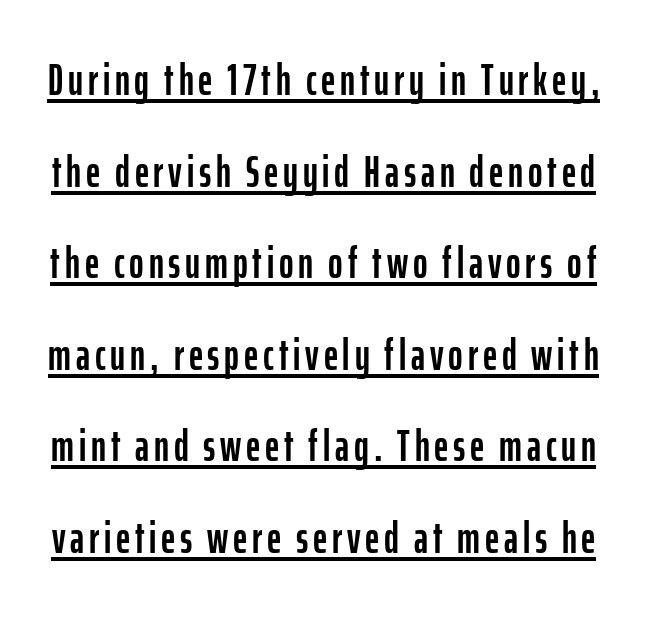
Q: Is the text italic (slanted)? A: No, it is upright.
Q: Is the typeface a serif or a sans-serif typeface? A: Sans-serif.
Q: Is the text underlined? A: Yes.
Q: Is the spacing between lines tight, normal or loose? A: Loose.
Q: Width (condensed, normal, or wide)? A: Condensed.
Q: Stroke contrast? A: Low.
Q: x-height? A: Medium.
Q: Monospaced? A: No.
